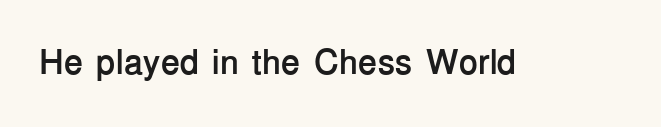
Q: Is the text bold? A: Yes.
Q: Is the text italic (slanted)? A: No, it is upright.
Q: Is the typeface a serif or a sans-serif typeface? A: Sans-serif.
Q: Is the text underlined? A: No.
Q: Is the spacing between letters normal or unusually wide? A: Normal.
Q: Width (condensed, normal, or wide)? A: Normal.
Q: Stroke contrast? A: Low.
Q: x-height? A: Medium.
Q: Monospaced? A: No.
